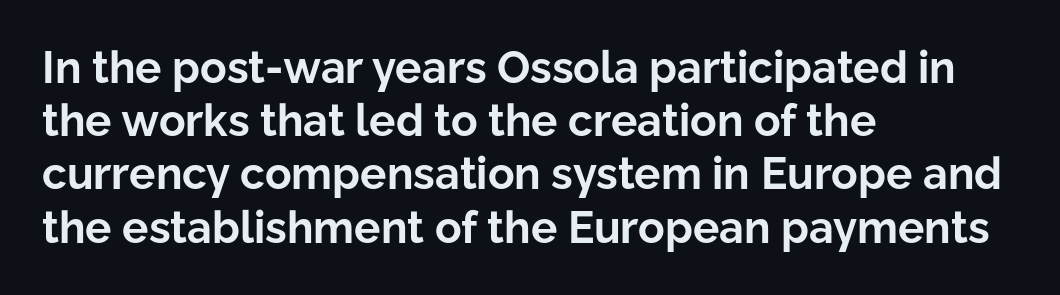
The image shows 44 px bold sans-serif type, upright; set left-aligned, line spacing 1.21x, normal letter spacing, not underlined; low stroke contrast and a medium x-height.
